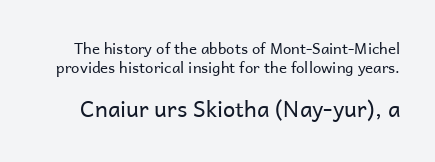
Q: Is the text bold? A: No.
Q: Is the text italic (slanted)? A: No, it is upright.
Q: Is the text underlined? A: No.
Q: Is the spacing between letters normal or unusually wide? A: Normal.
Q: Is the spacing between lines tight, normal or loose? A: Normal.
Q: Which block of text is set in a larger size, the first (top) or the second (bottom)? A: The second (bottom) one.
